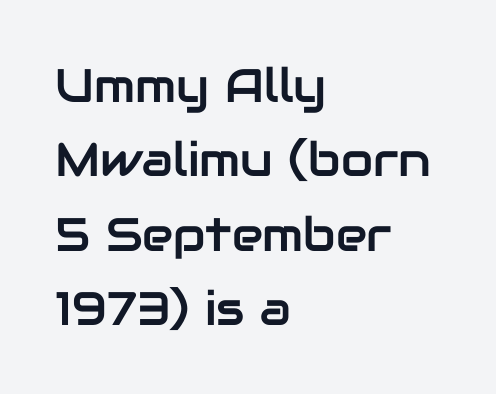
{"serif": "no", "italic": "no", "width": "normal", "stroke_contrast": "low", "x_height": "medium", "monospaced": "no", "underline": "no", "align": "left", "line_spacing": "normal", "line_spacing_ratio": 1.58, "letter_spacing": "normal", "letter_spacing_em": 0.0, "glyph_px": 47}
